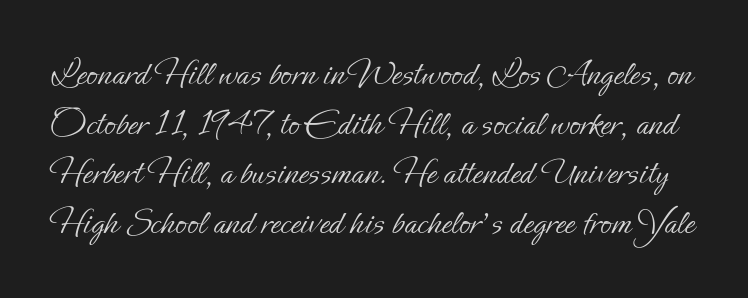
{"bold": "no", "weight": "light", "width": "normal", "stroke_contrast": "low", "x_height": "small", "monospaced": "no", "underline": "no", "line_spacing": "normal", "line_spacing_ratio": 1.34, "letter_spacing": "normal", "letter_spacing_em": 0.0, "glyph_px": 37}
